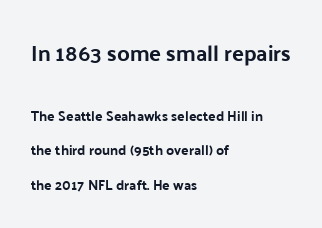
This is the regular roman posture of the typeface. Look at the stroke-to-counter ratio: heavy, a bold. This block would shrink considerably if given ordinary leading; it's expanded now. Type size steps down from the first block to the second. Left-aligned paragraph, ragged on the right. A clean baseline with only descenders dipping below it.
